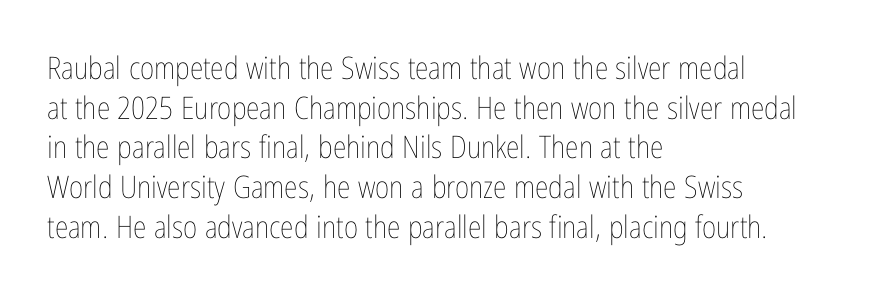
Do the characters align in a grid? No, the font is proportional. Alignment: flush left. Each new line begins a customary step beneath the previous one. Glyph-to-glyph distance matches everyday printed text.
